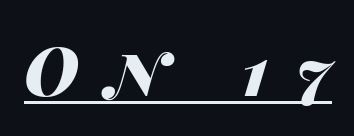
The image shows 67 px heavy, wide type, italic (leaning right); set unusually wide letter spacing (+0.42 em), underlined; high stroke contrast and a large x-height.
